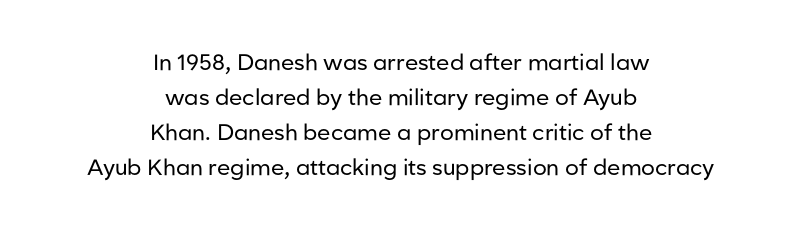
{"italic": "no", "bold": "no", "underline": "no", "align": "center", "line_spacing": "normal", "line_spacing_ratio": 1.59, "letter_spacing": "normal", "letter_spacing_em": 0.0, "glyph_px": 22}
